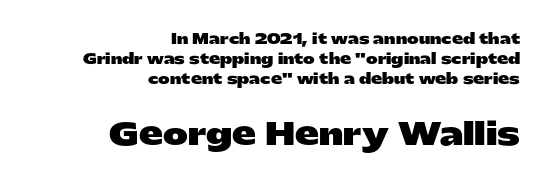
{"serif": "no", "italic": "no", "bold": "yes", "weight": "heavy", "width": "wide", "stroke_contrast": "low", "x_height": "medium", "monospaced": "no", "underline": "no", "align": "right", "line_spacing": "normal", "line_spacing_ratio": 1.43, "letter_spacing": "normal", "letter_spacing_em": 0.0, "larger_block": "second", "size_ratio": 2.14, "glyph_px": 30}
